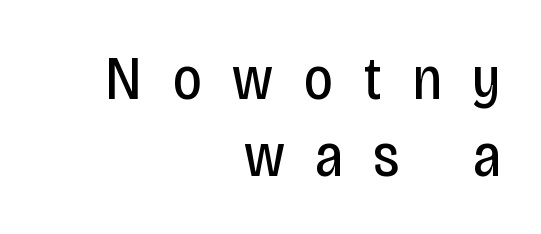
The rendering inserts visible extra space after every character. Nobody drew a line under any word here. Are there feet on the stems? There aren't — it's a sans. Weight: in the light-to-regular range. Line endings align vertically; line beginnings do not.
